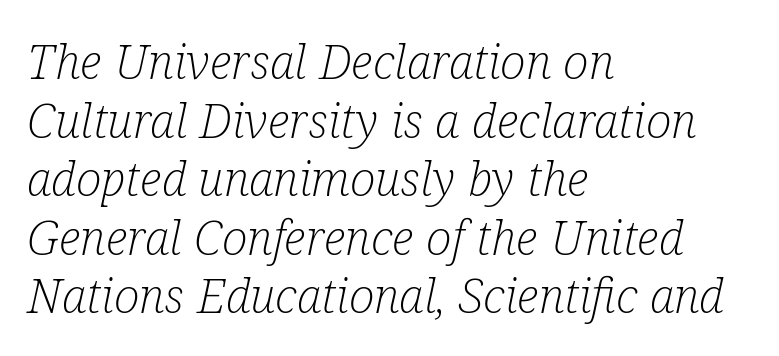
Q: Is the text bold? A: No.
Q: Is the text italic (slanted)? A: Yes, it leans right by about 12 degrees.
Q: Is the typeface a serif or a sans-serif typeface? A: Serif.
Q: Is the text underlined? A: No.
Q: How is the paragraph aligned? A: Left-aligned.
Q: Is the spacing between letters normal or unusually wide? A: Normal.
Q: Width (condensed, normal, or wide)? A: Condensed.
Q: Stroke contrast? A: Low.
Q: x-height? A: Medium.
Q: Monospaced? A: No.
